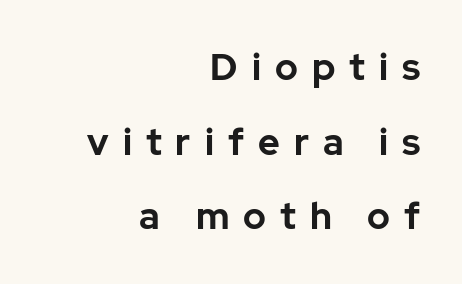
Q: Is the text bold? A: Yes.
Q: Is the text italic (slanted)? A: No, it is upright.
Q: Is the typeface a serif or a sans-serif typeface? A: Sans-serif.
Q: Is the text underlined? A: No.
Q: How is the paragraph aligned? A: Right-aligned.
Q: Is the spacing between letters normal or unusually wide? A: Unusually wide.
Q: Is the spacing between lines tight, normal or loose? A: Loose.
Q: Width (condensed, normal, or wide)? A: Normal.
Q: Stroke contrast? A: Low.
Q: x-height? A: Medium.
Q: Monospaced? A: No.
